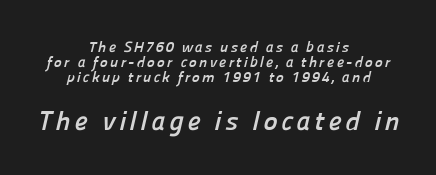
{"bold": "yes", "underline": "no", "align": "center", "line_spacing": "tight", "line_spacing_ratio": 1.01, "larger_block": "second", "size_ratio": 1.8, "glyph_px": 27}
